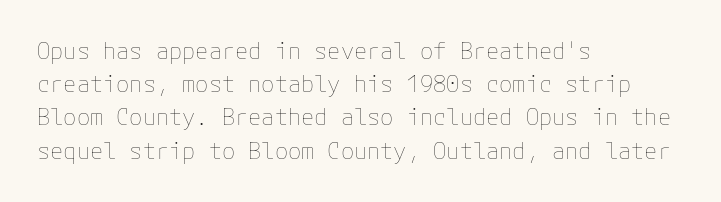
Tall strokes in this sample are plumb rather than angled. Weight: regular or lighter. Tracking value appears to be zero — textbook default spacing. The passage shown stacks its lines at a standard gap. The lines in this sample share a left origin and differ only in where they stop. Anything drawn beneath the words? Only blank space.
